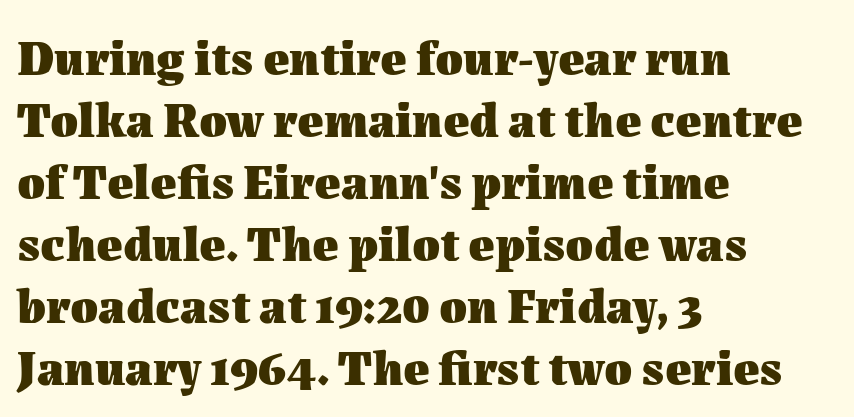
Q: Is the text bold? A: Yes.
Q: Is the text italic (slanted)? A: No, it is upright.
Q: Is the text underlined? A: No.
Q: How is the paragraph aligned? A: Left-aligned.
Q: Is the spacing between letters normal or unusually wide? A: Normal.
Q: Width (condensed, normal, or wide)? A: Normal.
Q: Stroke contrast? A: Medium.
Q: x-height? A: Medium.
Q: Monospaced? A: No.
